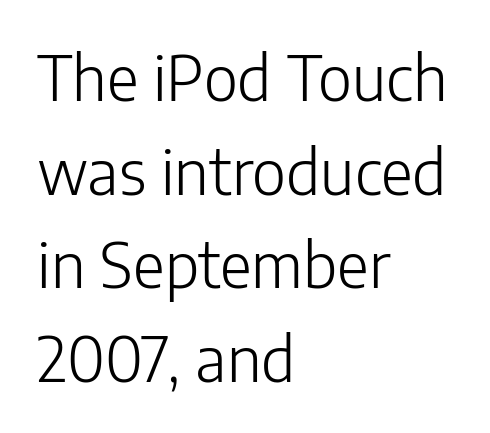
{"serif": "no", "italic": "no", "bold": "no", "weight": "light", "width": "normal", "stroke_contrast": "low", "x_height": "medium", "monospaced": "no", "underline": "no", "align": "left", "line_spacing": "normal", "line_spacing_ratio": 1.51, "letter_spacing": "normal", "letter_spacing_em": 0.0, "glyph_px": 62}
